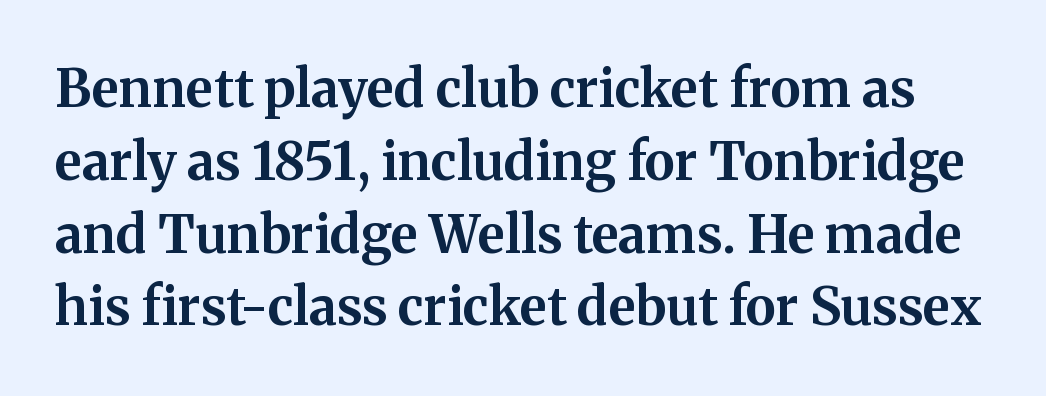
Q: Is the text bold? A: Yes.
Q: Is the text italic (slanted)? A: No, it is upright.
Q: Is the typeface a serif or a sans-serif typeface? A: Serif.
Q: Is the text underlined? A: No.
Q: Is the spacing between letters normal or unusually wide? A: Normal.
Q: Is the spacing between lines tight, normal or loose? A: Normal.
Q: Width (condensed, normal, or wide)? A: Normal.
Q: Stroke contrast? A: Medium.
Q: x-height? A: Medium.
Q: Monospaced? A: No.
